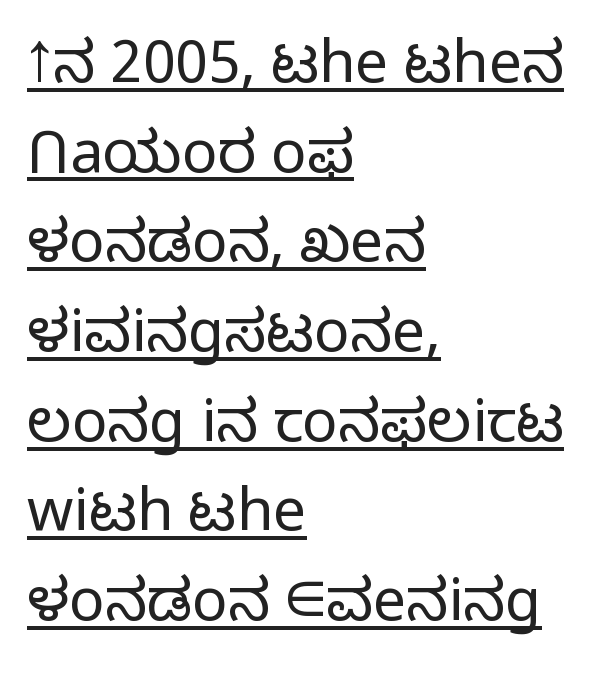
{"serif": "no", "italic": "no", "bold": "no", "weight": "light", "width": "normal", "stroke_contrast": "low", "x_height": "medium", "monospaced": "no", "underline": "yes", "align": "left", "line_spacing": "normal", "line_spacing_ratio": 1.52, "letter_spacing": "normal", "letter_spacing_em": 0.0, "glyph_px": 59}
